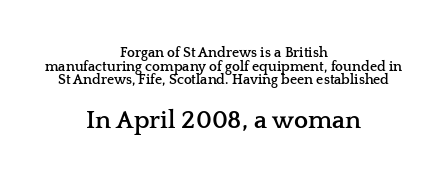
The image shows 25 px bold type, upright; set centered, tight line spacing (0.97x), normal letter spacing, not underlined; the second (bottom) block is 1.79x larger.
